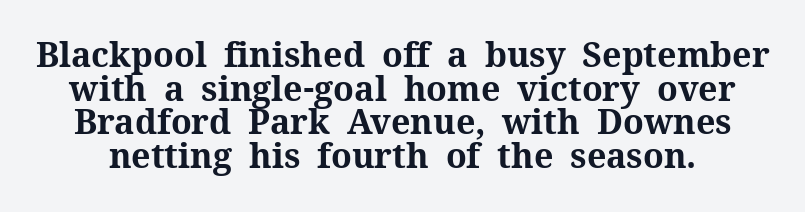
The image shows 34 px bold serif type, upright; set tight line spacing (0.99x), normal letter spacing, not underlined; medium stroke contrast and a medium x-height.
